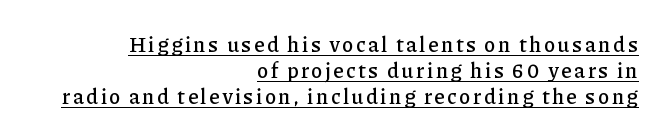
Q: Is the text italic (slanted)? A: No, it is upright.
Q: Is the text underlined? A: Yes.
Q: How is the paragraph aligned? A: Right-aligned.
